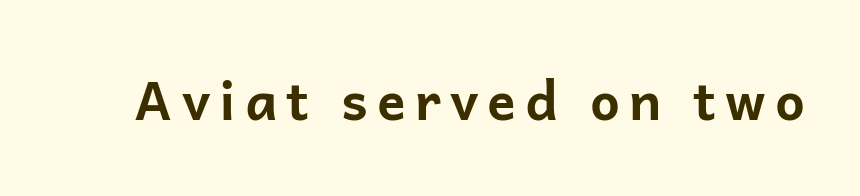
Q: Is the text bold? A: Yes.
Q: Is the text italic (slanted)? A: No, it is upright.
Q: Is the typeface a serif or a sans-serif typeface? A: Sans-serif.
Q: Is the text underlined? A: No.
Q: Width (condensed, normal, or wide)? A: Normal.
Q: Stroke contrast? A: Low.
Q: x-height? A: Medium.
Q: Monospaced? A: No.
